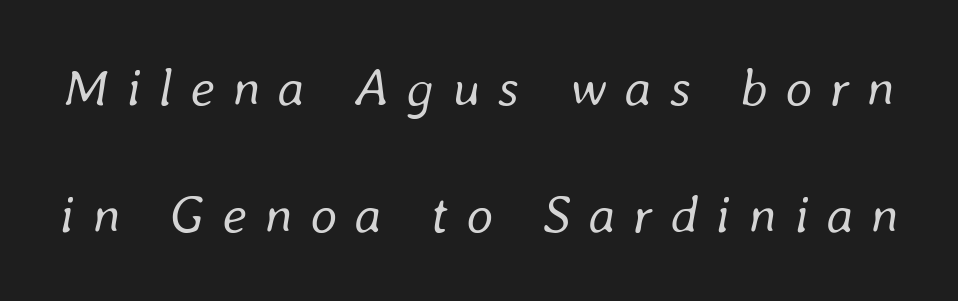
The image shows 53 px regular-weight type, italic (leaning right); set loose line spacing (2.39x), unusually wide letter spacing (+0.33 em), not underlined; low stroke contrast and a medium x-height.
